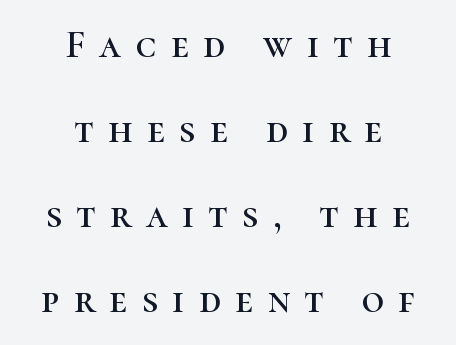
Q: Is the text italic (slanted)? A: No, it is upright.
Q: Is the typeface a serif or a sans-serif typeface? A: Serif.
Q: Is the text underlined? A: No.
Q: How is the paragraph aligned? A: Centered.
Q: Is the spacing between letters normal or unusually wide? A: Unusually wide.
Q: Is the spacing between lines tight, normal or loose? A: Loose.
Q: Width (condensed, normal, or wide)? A: Normal.
Q: Stroke contrast? A: High.
Q: x-height? A: Medium.
Q: Monospaced? A: No.
